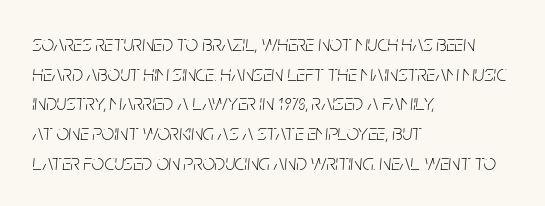
{"italic": "yes", "lean": "right", "slant_degrees": 5, "bold": "no", "underline": "no", "align": "left", "line_spacing": "normal", "line_spacing_ratio": 1.35, "letter_spacing": "normal", "letter_spacing_em": 0.0, "glyph_px": 22}
